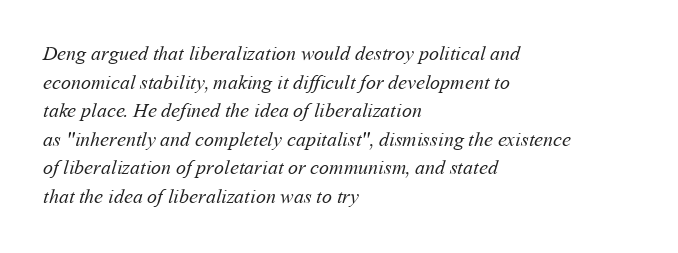
Q: Is the text bold? A: No.
Q: Is the text underlined? A: No.
Q: How is the paragraph aligned? A: Left-aligned.
Q: Is the spacing between letters normal or unusually wide? A: Normal.
Q: Is the spacing between lines tight, normal or loose? A: Normal.
